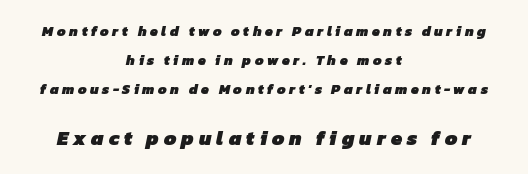
The image shows 20 px bold type; set centered, loose line spacing (2.08x), unusually wide letter spacing (+0.25 em), not underlined; the second (bottom) block is 1.43x larger.
